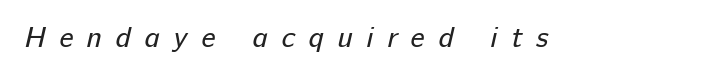
The image shows 29 px regular-weight sans-serif type; set unusually wide letter spacing (+0.47 em), not underlined; low stroke contrast and a medium x-height.
